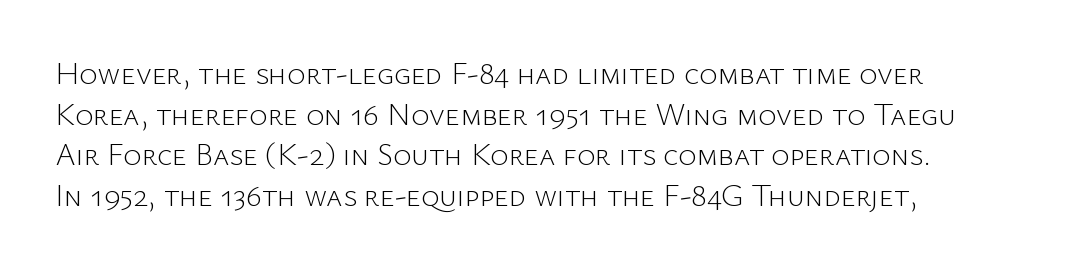
Q: Is the text bold? A: No.
Q: Is the text italic (slanted)? A: No, it is upright.
Q: Is the typeface a serif or a sans-serif typeface? A: Sans-serif.
Q: Is the text underlined? A: No.
Q: Is the spacing between letters normal or unusually wide? A: Normal.
Q: Is the spacing between lines tight, normal or loose? A: Normal.
Q: Width (condensed, normal, or wide)? A: Normal.
Q: Stroke contrast? A: Low.
Q: x-height? A: Medium.
Q: Monospaced? A: No.
